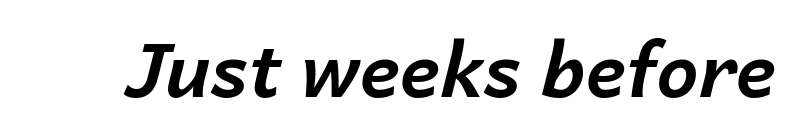
The image shows 75 px bold type, italic (leaning right); set normal letter spacing, not underlined; low stroke contrast and a medium x-height.
